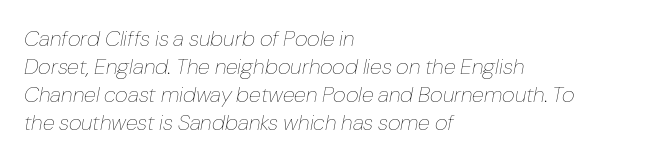
Reading down the column, the eye jumps a familiar distance to each next line. Which margin do the lines hug? The left one — the right edge is uneven. Compared with typical body copy, the letter spacing here is the same. Lines of text with bare space underneath. Vertical stems look standard width or narrower in stroke.
